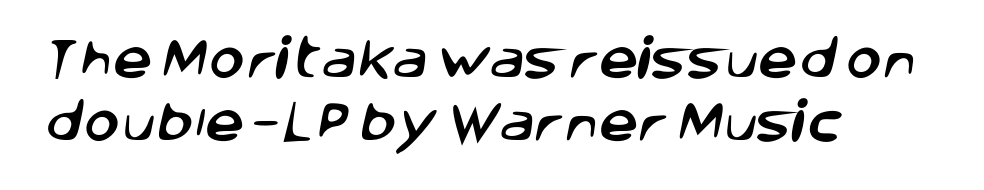
Caption: multi-line text, flush left, ragged right. There is no visible air inserted between adjacent glyphs. Any mark beneath the type? The region is blank. You can tell from the bare stems that sans-serif type was used. Is this a fixed-width face? No — the glyphs have proportional, varying widths. A normal amount of white space separates one row of letters from the next.
